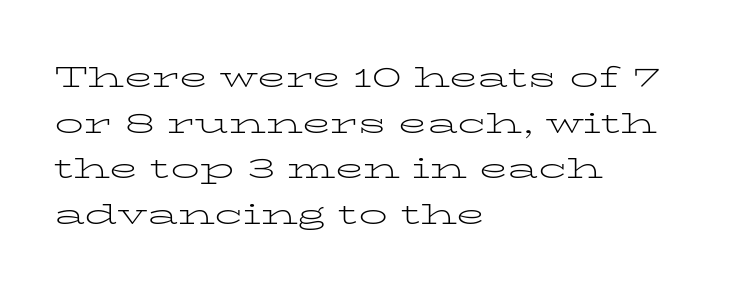
{"serif": "yes", "italic": "no", "bold": "no", "weight": "light", "width": "wide", "stroke_contrast": "low", "x_height": "medium", "monospaced": "no", "underline": "no", "align": "left", "line_spacing": "normal", "line_spacing_ratio": 1.57, "letter_spacing": "normal", "letter_spacing_em": 0.0, "glyph_px": 29}
